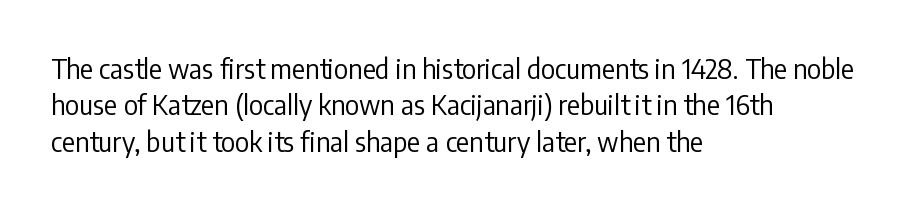
Upright lettering throughout. Reading down the column, the eye jumps a familiar distance to each next line. The typesetting does not lean heavy: it is not bold. Horizontal alignment here is leftward, the default for most running prose. The space directly below the letters is spotless. Glyph-to-glyph distance matches everyday printed text.
